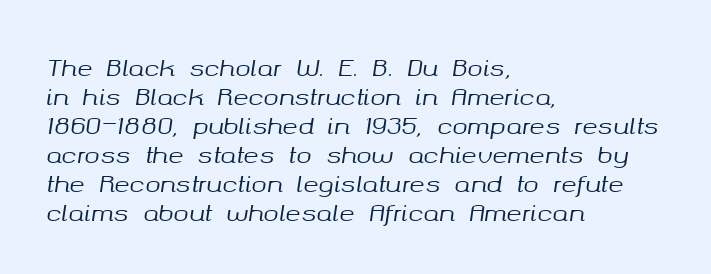
The image shows 23 px text type, italic (leaning right); set left-aligned, normal line spacing (1.26x), normal letter spacing, not underlined.
